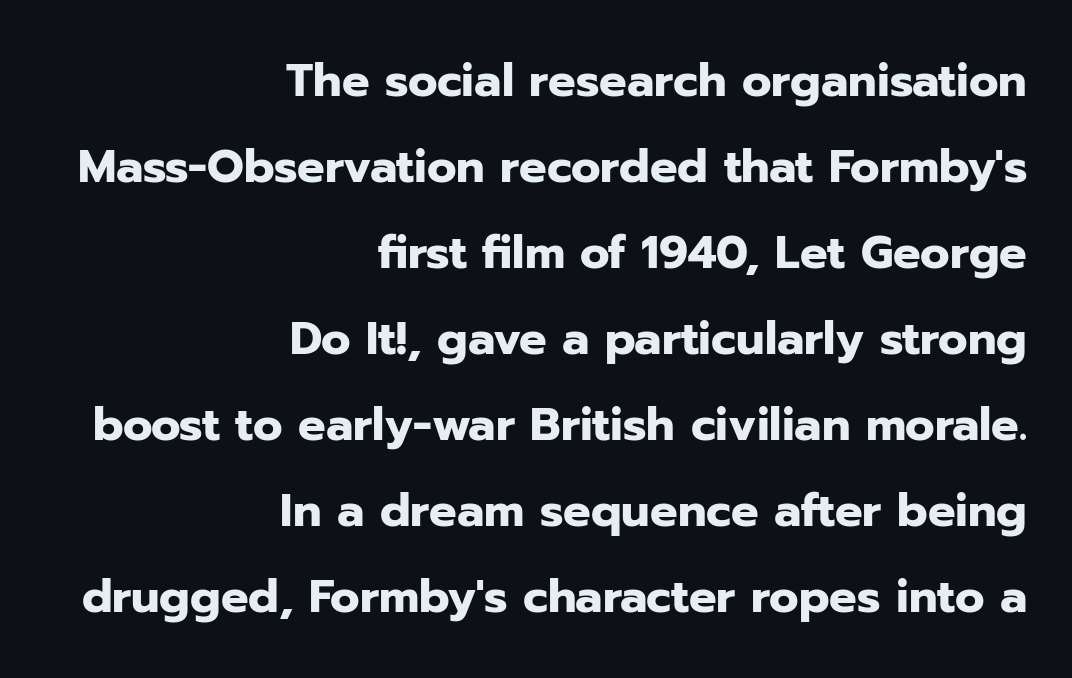
The image shows 46 px heavy sans-serif type, upright; set right-aligned, line spacing 1.87x, normal letter spacing, not underlined; low stroke contrast and a medium x-height.
